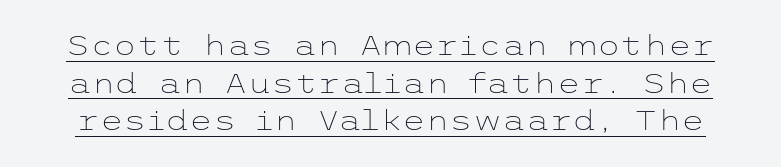
The image shows 27 px text type, upright; set normal line spacing (1.39x), normal letter spacing, underlined.
